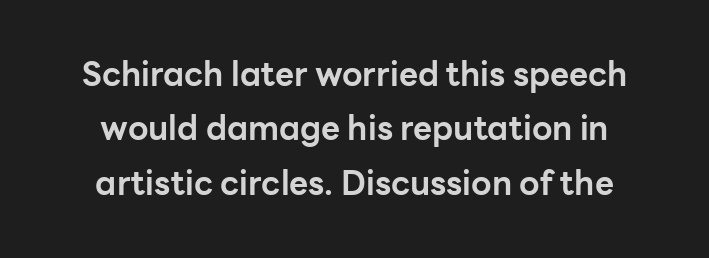
Q: Is the text bold? A: Yes.
Q: Is the text italic (slanted)? A: No, it is upright.
Q: Is the typeface a serif or a sans-serif typeface? A: Sans-serif.
Q: Is the text underlined? A: No.
Q: How is the paragraph aligned? A: Centered.
Q: Is the spacing between letters normal or unusually wide? A: Normal.
Q: Is the spacing between lines tight, normal or loose? A: Normal.
Q: Width (condensed, normal, or wide)? A: Normal.
Q: Stroke contrast? A: Low.
Q: x-height? A: Medium.
Q: Monospaced? A: No.
